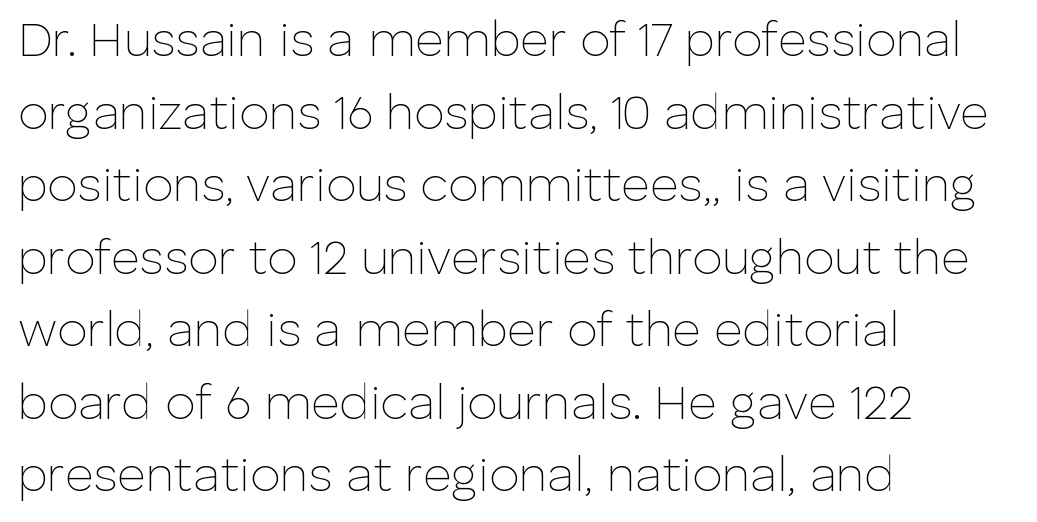
The specimen reads as upright at a glance. The zone under the glyphs is completely vacant. Each letter keeps its own natural width here, so spacing adapts to shape. Normally led — the rows are evenly, conventionally spaced.
